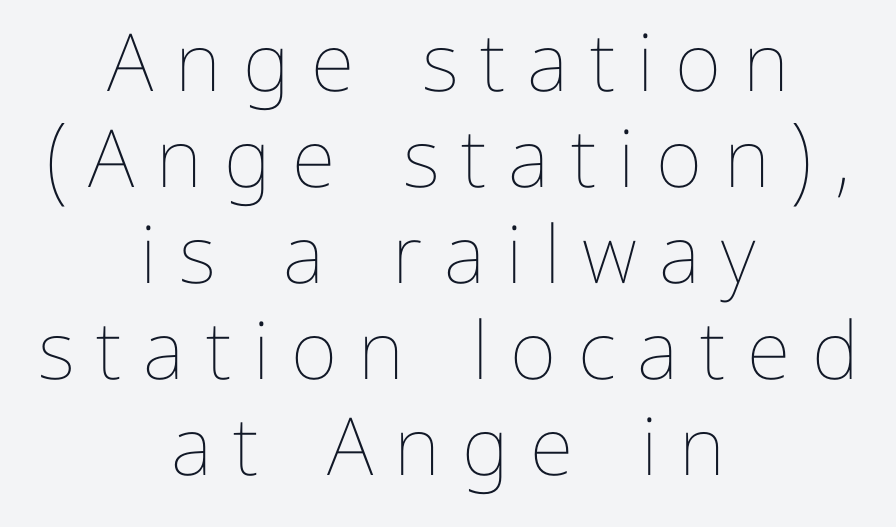
The image shows 80 px thin type, upright; set centered, line spacing 1.2x, unusually wide letter spacing (+0.27 em), not underlined; low stroke contrast and a medium x-height.
